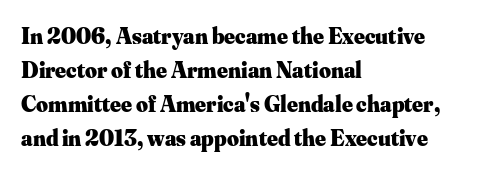
Q: Is the text bold? A: Yes.
Q: Is the text italic (slanted)? A: No, it is upright.
Q: Is the text underlined? A: No.
Q: How is the paragraph aligned? A: Left-aligned.
Q: Is the spacing between letters normal or unusually wide? A: Normal.
Q: Is the spacing between lines tight, normal or loose? A: Normal.
